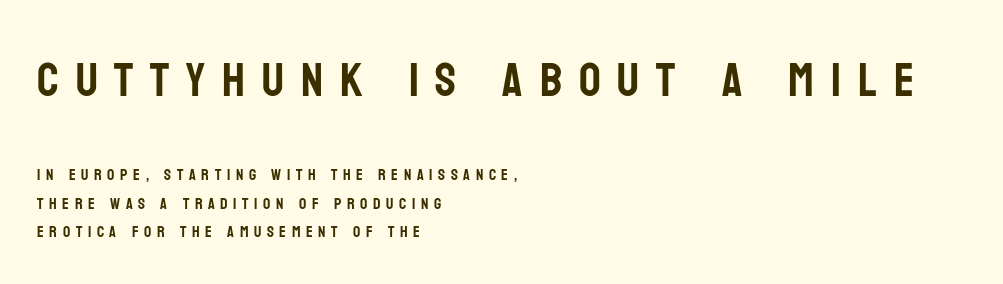
Q: Is the text italic (slanted)? A: No, it is upright.
Q: Is the typeface a serif or a sans-serif typeface? A: Sans-serif.
Q: Is the text underlined? A: No.
Q: How is the paragraph aligned? A: Left-aligned.
Q: Is the spacing between letters normal or unusually wide? A: Unusually wide.
Q: Which block of text is set in a larger size, the first (top) or the second (bottom)? A: The first (top) one.
Q: Width (condensed, normal, or wide)? A: Condensed.
Q: Stroke contrast? A: Low.
Q: x-height? A: Large.
Q: Monospaced? A: No.
